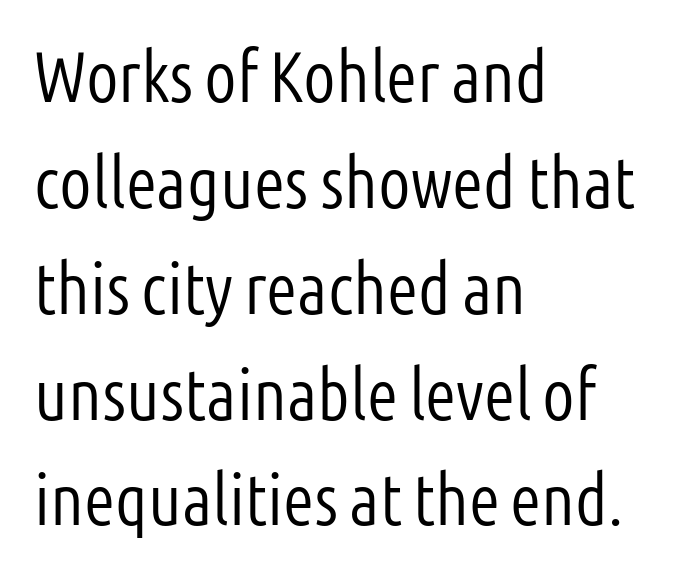
Spacing verdict: proportional, widths tailored to each character. Serif or sans? Sans — the stroke terminals are bare. The typography opts for an upright posture over an oblique one. The letterforms sit shoulder to shoulder at normal distance.
